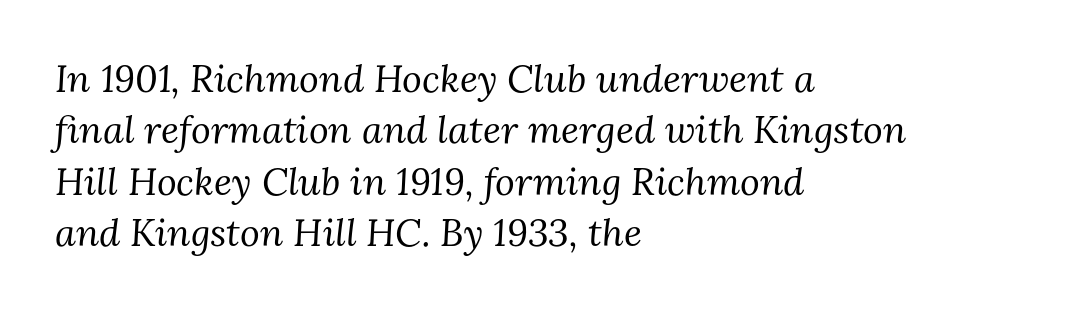
{"serif": "yes", "italic": "yes", "lean": "right", "slant_degrees": 3, "bold": "no", "weight": "regular", "width": "normal", "stroke_contrast": "medium", "x_height": "medium", "monospaced": "no", "underline": "no", "align": "left", "line_spacing": "normal", "line_spacing_ratio": 1.35, "letter_spacing": "normal", "letter_spacing_em": 0.0, "glyph_px": 38}
